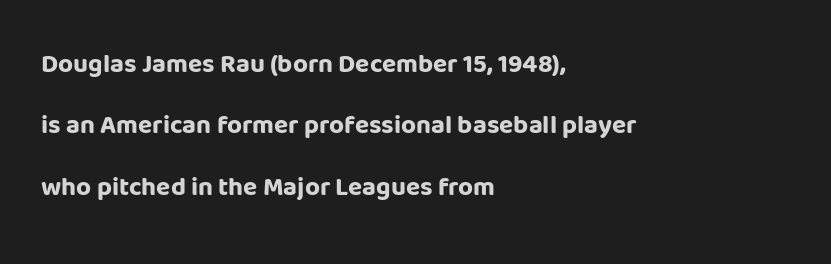
{"italic": "no", "bold": "yes", "underline": "no", "align": "left", "line_spacing": "loose", "line_spacing_ratio": 2.36, "letter_spacing": "normal", "letter_spacing_em": 0.0, "glyph_px": 26}
